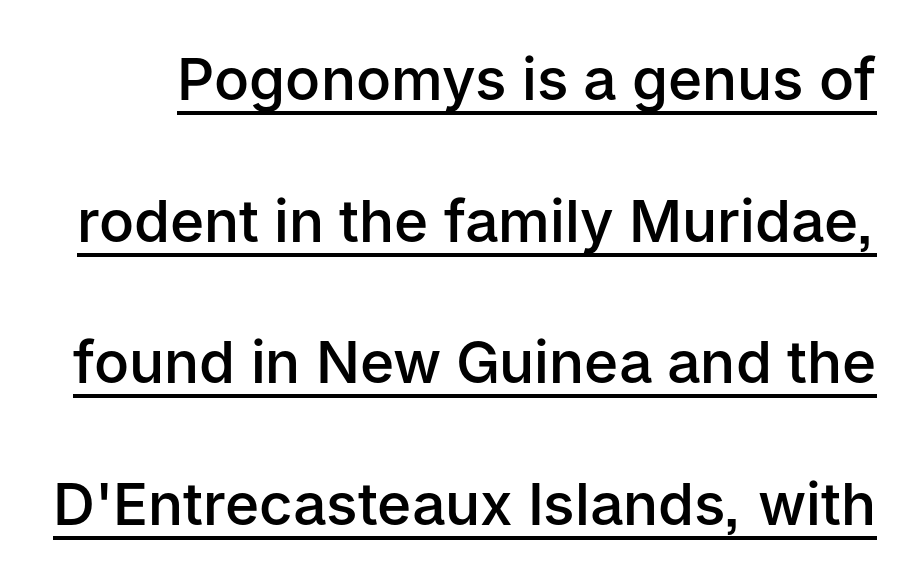
Q: Is the text bold? A: Semi-bold.
Q: Is the text italic (slanted)? A: No, it is upright.
Q: Is the typeface a serif or a sans-serif typeface? A: Sans-serif.
Q: Is the text underlined? A: Yes.
Q: Is the spacing between letters normal or unusually wide? A: Normal.
Q: Is the spacing between lines tight, normal or loose? A: Loose.
Q: Width (condensed, normal, or wide)? A: Normal.
Q: Stroke contrast? A: Low.
Q: x-height? A: Medium.
Q: Monospaced? A: No.
